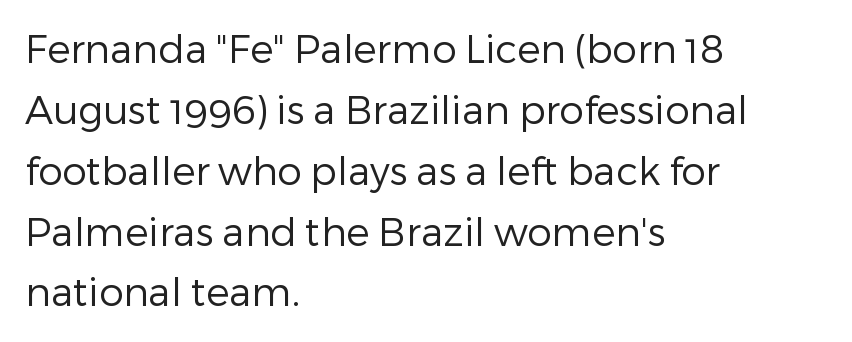
The image shows 39 px regular-weight sans-serif type, upright; set left-aligned, normal line spacing (1.56x), normal letter spacing, not underlined; low stroke contrast and a medium x-height.
